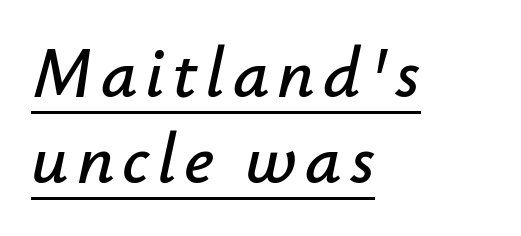
The letters advance in unequal steps, a hallmark of proportional type. Which margin do the lines hug? The left one — the right edge is uneven. You can tell it's italic because the verticals aren't actually vertical. The rendering uses the underline text-decoration.
